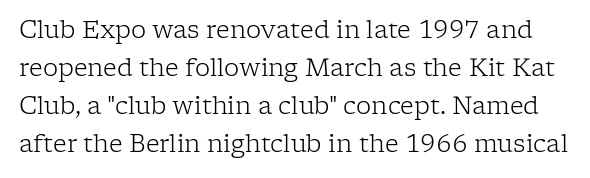
{"italic": "no", "bold": "no", "underline": "no", "line_spacing": "normal", "line_spacing_ratio": 1.59, "letter_spacing": "normal", "letter_spacing_em": 0.0, "glyph_px": 24}
